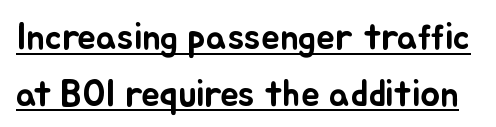
{"italic": "no", "width": "normal", "stroke_contrast": "low", "x_height": "small", "monospaced": "no", "underline": "yes", "line_spacing": "normal", "line_spacing_ratio": 1.53, "letter_spacing": "normal", "letter_spacing_em": 0.0, "glyph_px": 37}
